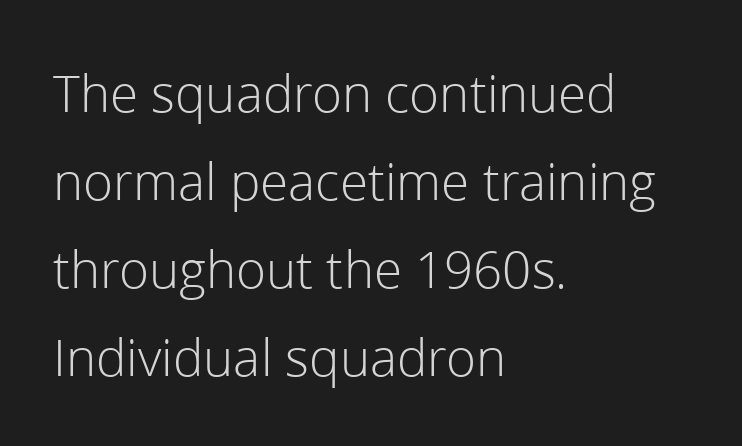
Honestly, the letter spacing is just normal — you wouldn't notice it. The font family rendered here belongs to the sans-serif group. You could not count columns in this text — the font is proportionally spaced. The baseline area is clear. Summary of vertical rhythm: regular, with standard interline spacing.
